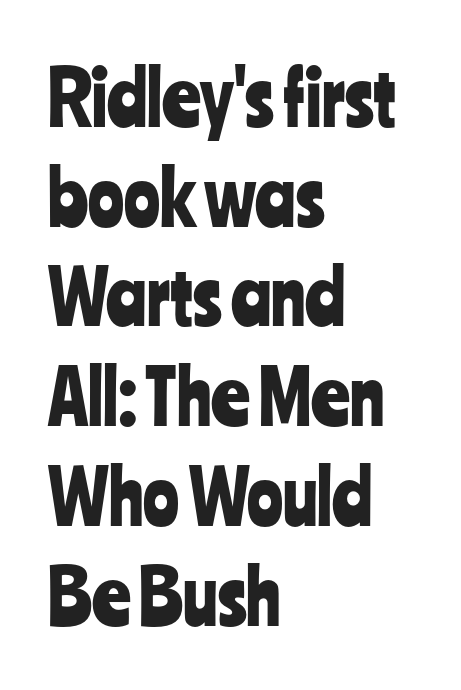
The type sits square on the baseline with zero lean. Letter spacing: default. The paragraph has a hard left edge and a soft right edge. Serif or sans? Sans — the stroke terminals are bare. Descender tails drop into unmarked territory.
